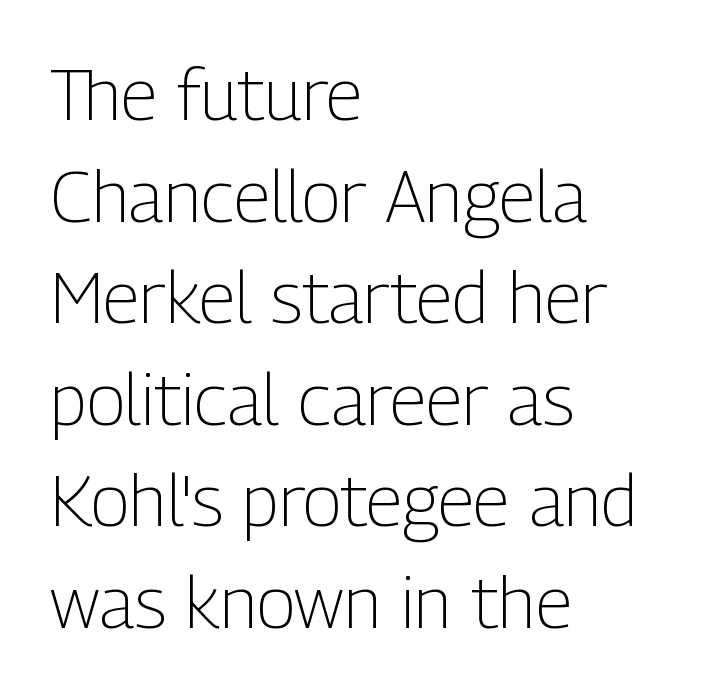
{"serif": "no", "italic": "no", "bold": "no", "weight": "light", "width": "condensed", "stroke_contrast": "low", "x_height": "medium", "monospaced": "no", "underline": "no", "align": "left", "line_spacing": "normal", "line_spacing_ratio": 1.41, "letter_spacing": "normal", "letter_spacing_em": 0.0, "glyph_px": 72}
